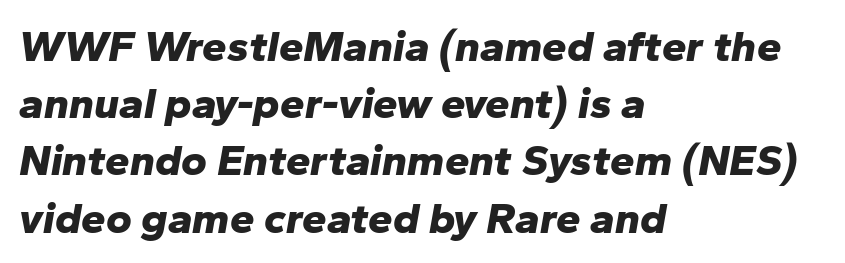
The image shows 44 px bold type, italic (leaning right); set left-aligned, normal line spacing (1.3x), normal letter spacing, not underlined; low stroke contrast and a medium x-height.
